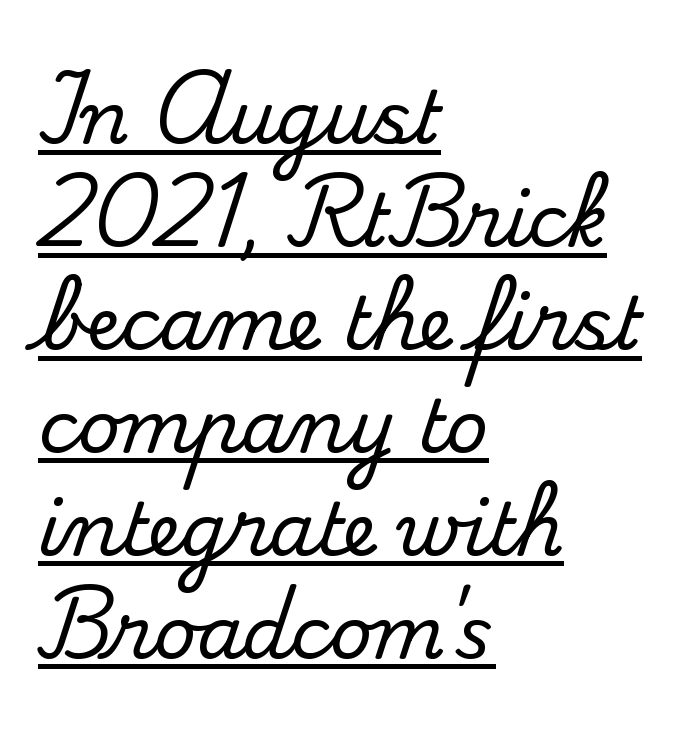
{"width": "normal", "stroke_contrast": "medium", "x_height": "small", "monospaced": "no", "underline": "yes", "align": "left", "line_spacing": "normal", "line_spacing_ratio": 1.41, "letter_spacing": "normal", "letter_spacing_em": 0.0, "glyph_px": 73}
